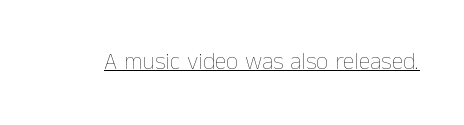
Underlined type. When letters stand straight like this, we call the style roman or upright. The line texture is even and compact thanks to regular tracking. The strokes carry an ordinary text weight at most.
